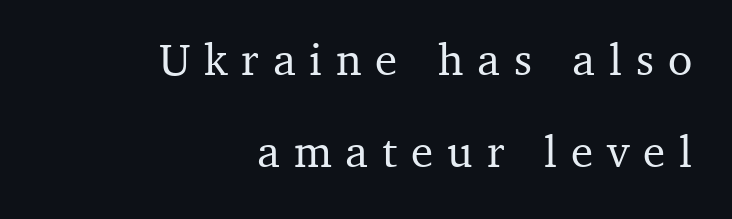
The image shows 45 px serif type, upright; set right-aligned, loose line spacing (2.05x), unusually wide letter spacing (+0.31 em), not underlined; medium stroke contrast and a medium x-height.
